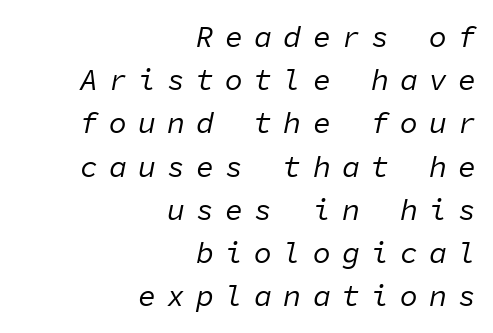
The image shows 30 px regular-weight type, italic (leaning right), monospaced; set right-aligned, normal line spacing (1.44x), unusually wide letter spacing (+0.37 em), not underlined; low stroke contrast and a medium x-height.
